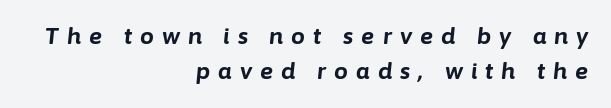
The image shows 22 px bold type, italic (leaning right); set right-aligned, normal line spacing (1.57x), unusually wide letter spacing (+0.37 em), not underlined.
